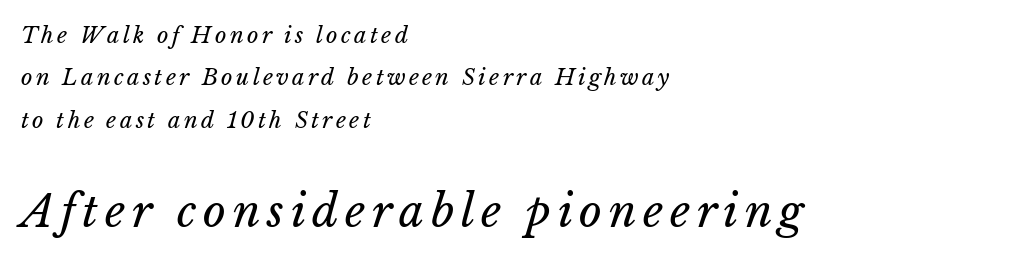
Q: Is the text bold? A: No.
Q: Is the text underlined? A: No.
Q: How is the paragraph aligned? A: Left-aligned.
Q: Is the spacing between lines tight, normal or loose? A: Loose.
Q: Which block of text is set in a larger size, the first (top) or the second (bottom)? A: The second (bottom) one.
Q: Width (condensed, normal, or wide)? A: Normal.
Q: Stroke contrast? A: Low.
Q: x-height? A: Medium.
Q: Monospaced? A: No.
